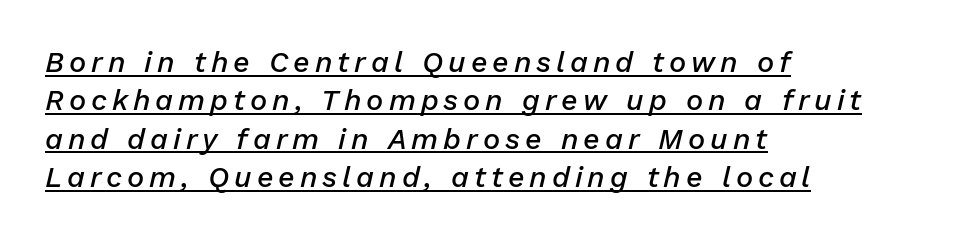
How would I describe the line gaps? Plain and ordinary. The rendering anchors every line to the left-hand side. Students, observe the line beneath the letters — that is underlining. Is the type slanted? Yes — the strokes lean at a clear angle. Typesetter's note: demi weight, one step under bold.
